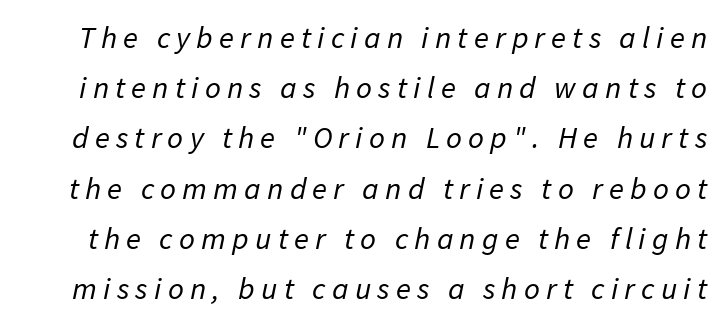
Varying glyph widths throughout — classic text-font behaviour. Underline: absent. The tracking jumps out immediately: characters are airy and widely separated. The line-height multiplier appears to be the usual default.
